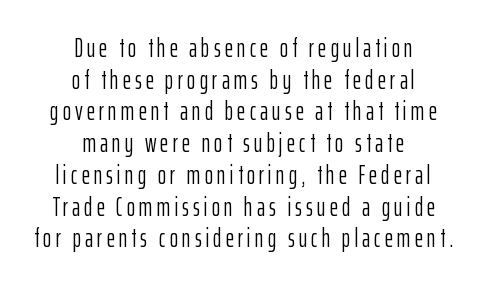
The image shows 26 px text type, upright; set centered, line spacing 1.22x, not underlined.
